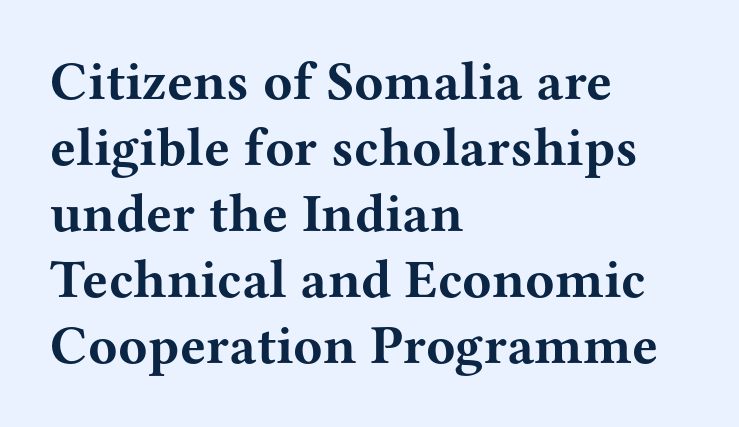
{"serif": "yes", "italic": "no", "bold": "yes", "weight": "bold", "width": "wide", "stroke_contrast": "medium", "x_height": "medium", "monospaced": "no", "underline": "no", "align": "left", "line_spacing_ratio": 1.22, "letter_spacing": "normal", "letter_spacing_em": 0.0, "glyph_px": 54}
